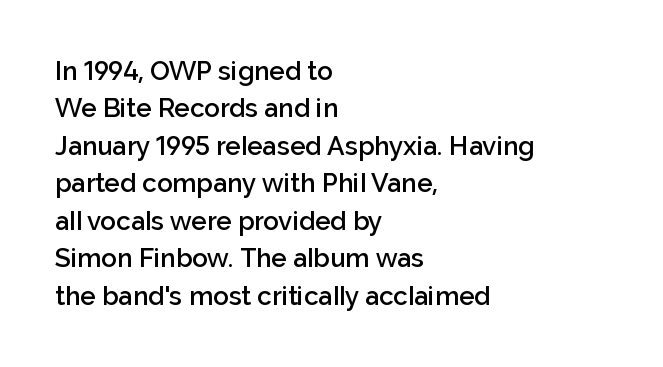
Q: Is the text bold? A: Semi-bold.
Q: Is the text italic (slanted)? A: No, it is upright.
Q: Is the text underlined? A: No.
Q: How is the paragraph aligned? A: Left-aligned.
Q: Is the spacing between letters normal or unusually wide? A: Normal.
Q: Is the spacing between lines tight, normal or loose? A: Normal.
